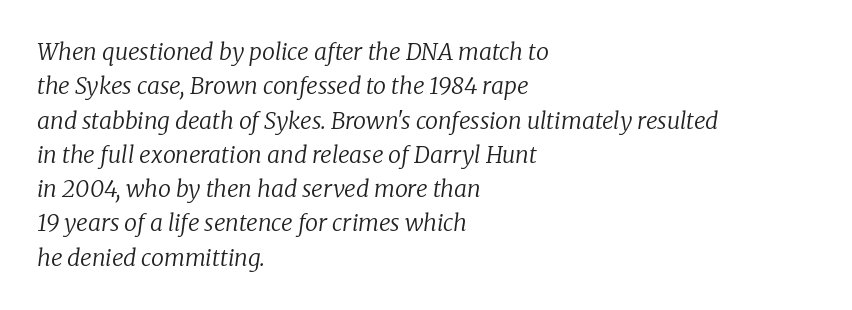
{"italic": "yes", "lean": "right", "slant_degrees": 8, "bold": "no", "underline": "no", "align": "left", "line_spacing": "normal", "line_spacing_ratio": 1.49, "letter_spacing": "normal", "letter_spacing_em": 0.0, "glyph_px": 23}
